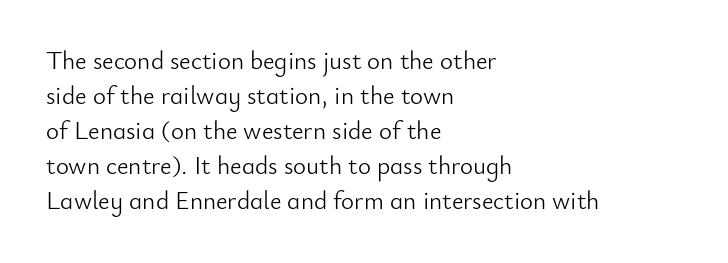
Q: Is the text bold? A: No.
Q: Is the text italic (slanted)? A: No, it is upright.
Q: Is the text underlined? A: No.
Q: How is the paragraph aligned? A: Left-aligned.
Q: Is the spacing between letters normal or unusually wide? A: Normal.
Q: Is the spacing between lines tight, normal or loose? A: Normal.
